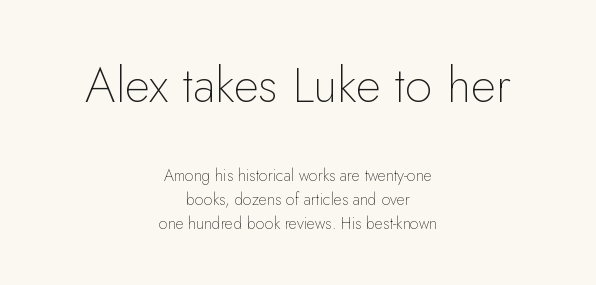
Honestly, the row spacing looks completely unremarkable. Honestly, the letter spacing is just normal — you wouldn't notice it. The typesetting does not lean heavy: it is not bold. Short and long lines alike share a common midpoint.
